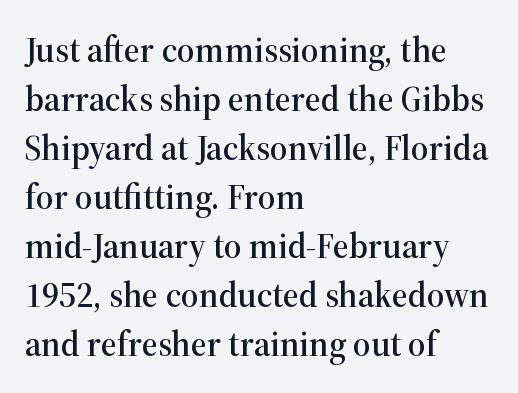
Q: Is the text italic (slanted)? A: No, it is upright.
Q: Is the typeface a serif or a sans-serif typeface? A: Serif.
Q: Is the text underlined? A: No.
Q: How is the paragraph aligned? A: Left-aligned.
Q: Is the spacing between letters normal or unusually wide? A: Normal.
Q: Is the spacing between lines tight, normal or loose? A: Normal.
Q: Width (condensed, normal, or wide)? A: Normal.
Q: Stroke contrast? A: High.
Q: x-height? A: Medium.
Q: Monospaced? A: No.
